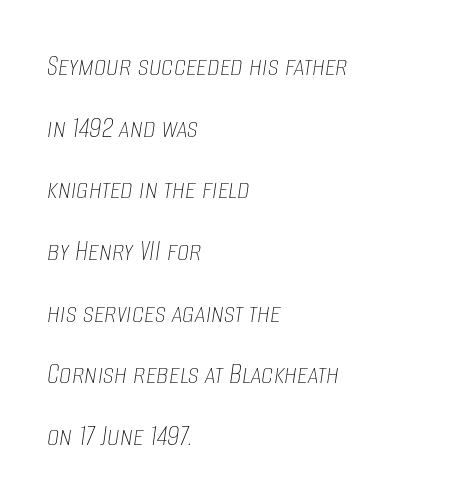
{"italic": "yes", "lean": "right", "slant_degrees": 8, "bold": "no", "weight": "thin", "width": "condensed", "stroke_contrast": "low", "x_height": "large", "monospaced": "no", "underline": "no", "align": "left", "line_spacing": "loose", "line_spacing_ratio": 1.99, "letter_spacing": "normal", "letter_spacing_em": 0.0, "glyph_px": 31}
